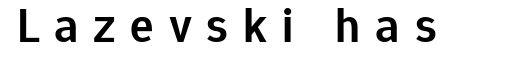
The tracking reads as deliberately expanded to a designer's eye. The lettering holds an erect, upright posture throughout. The area under the type is left untouched. The letters advance in unequal steps, a hallmark of proportional type.
